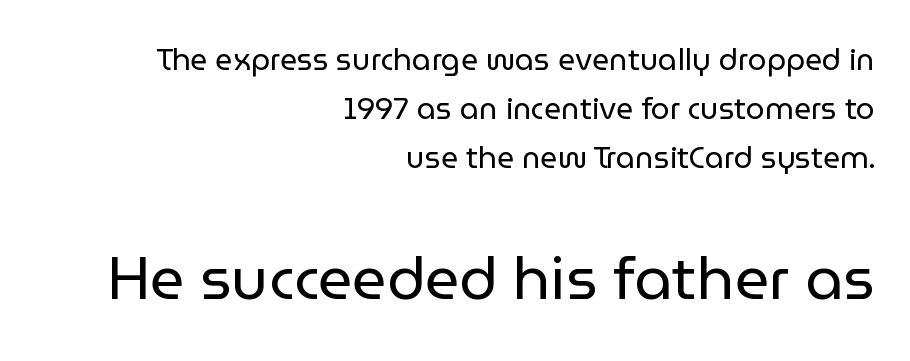
The letters advance in unequal steps, a hallmark of proportional type. The passage shown is not bold in any degree. Glyph-to-glyph distance matches everyday printed text. Where is the straight margin? On the right. Has an underline been added? It has not.
